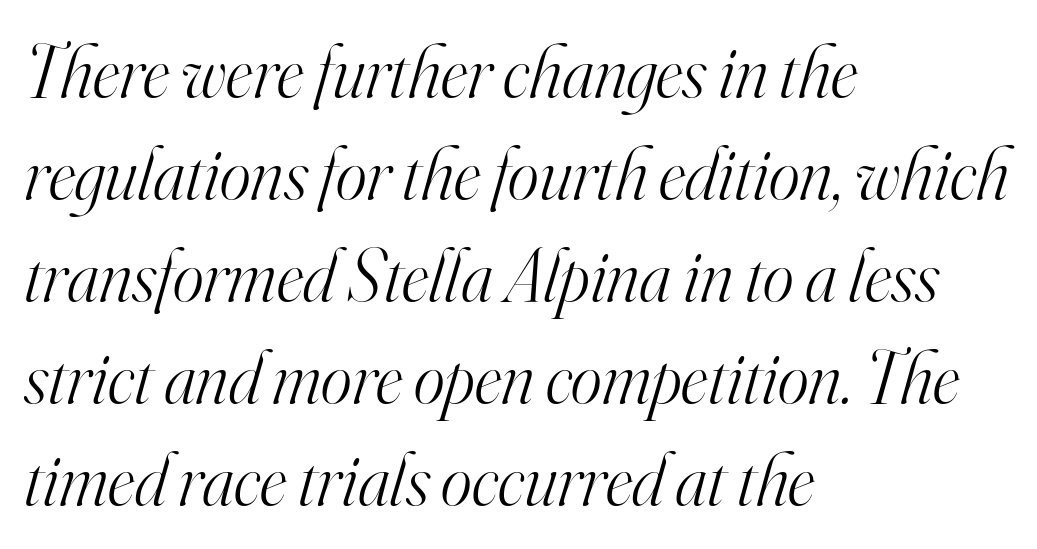
Q: Is the text bold? A: No.
Q: Is the text italic (slanted)? A: Yes, it leans right by about 16 degrees.
Q: Is the typeface a serif or a sans-serif typeface? A: Serif.
Q: Is the text underlined? A: No.
Q: How is the paragraph aligned? A: Left-aligned.
Q: Is the spacing between letters normal or unusually wide? A: Normal.
Q: Is the spacing between lines tight, normal or loose? A: Normal.
Q: Width (condensed, normal, or wide)? A: Normal.
Q: Stroke contrast? A: High.
Q: x-height? A: Small.
Q: Monospaced? A: No.
